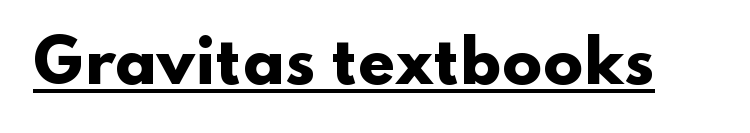
The image shows 59 px heavy, wide sans-serif type, upright; set normal letter spacing, underlined; low stroke contrast and a small x-height.
